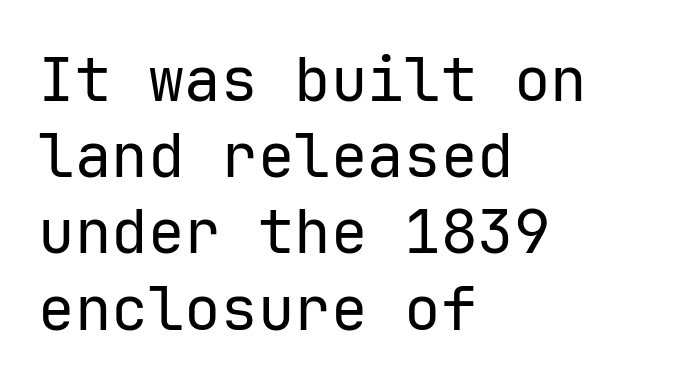
A roman cut, with each character standing at attention. The letters carry no serifs — their stems end cleanly without finishing strokes. The compositor pushed each line to the left boundary. Descenders are the only things crossing below the line. The rows are spaced the way most documents space them. Weight: regular or lighter.
